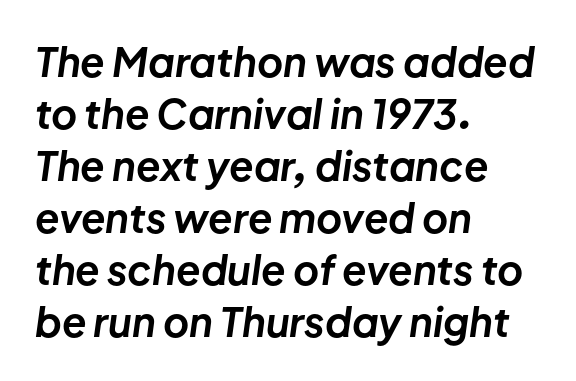
{"italic": "yes", "lean": "right", "slant_degrees": 8, "bold": "yes", "weight": "bold", "width": "normal", "stroke_contrast": "low", "x_height": "medium", "monospaced": "no", "underline": "no", "align": "left", "line_spacing": "normal", "line_spacing_ratio": 1.3, "letter_spacing": "normal", "letter_spacing_em": 0.0, "glyph_px": 40}
